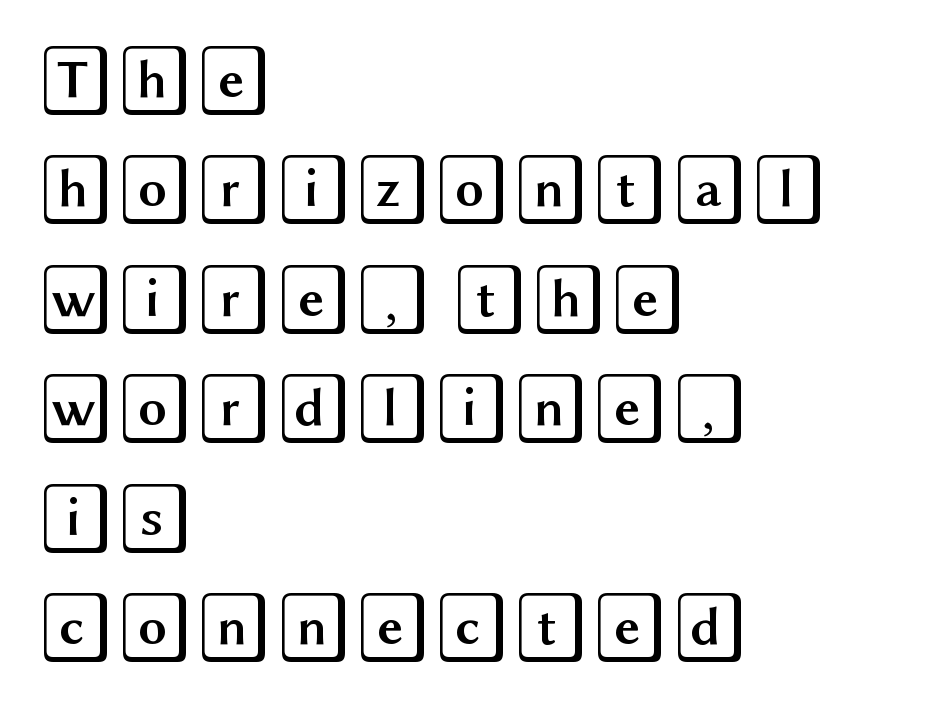
Q: Is the text italic (slanted)? A: No, it is upright.
Q: Is the text underlined? A: No.
Q: How is the paragraph aligned? A: Left-aligned.
Q: Is the spacing between letters normal or unusually wide? A: Normal.
Q: Is the spacing between lines tight, normal or loose? A: Normal.
Q: Width (condensed, normal, or wide)? A: Wide.
Q: x-height? A: Large.
